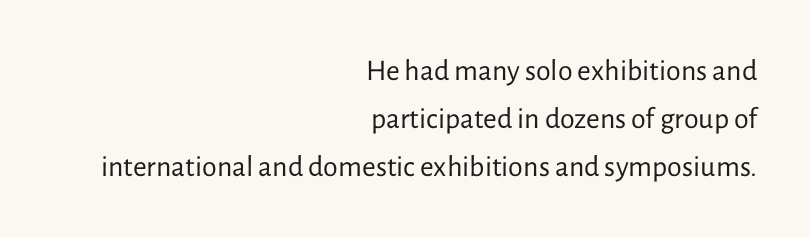
{"serif": "no", "italic": "no", "bold": "no", "weight": "regular", "width": "normal", "stroke_contrast": "low", "x_height": "medium", "monospaced": "no", "underline": "no", "align": "right", "line_spacing": "normal", "line_spacing_ratio": 1.6, "letter_spacing": "normal", "letter_spacing_em": 0.0, "glyph_px": 30}
